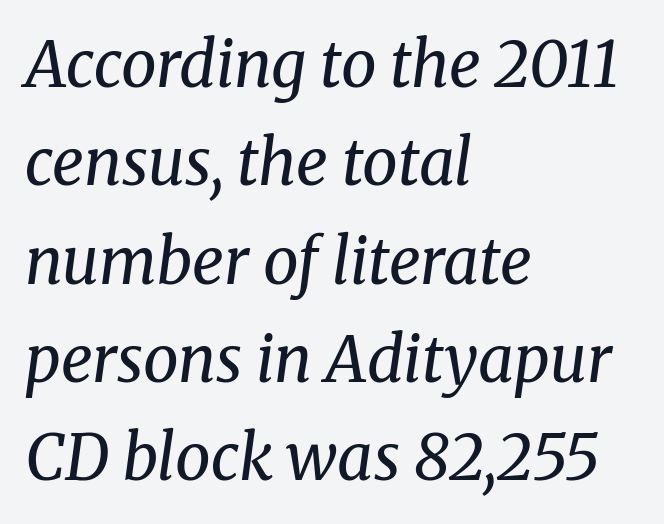
{"serif": "yes", "italic": "yes", "lean": "right", "slant_degrees": 8, "bold": "no", "weight": "regular", "width": "normal", "stroke_contrast": "medium", "x_height": "medium", "monospaced": "no", "underline": "no", "align": "left", "line_spacing": "normal", "line_spacing_ratio": 1.56, "letter_spacing": "normal", "letter_spacing_em": 0.0, "glyph_px": 63}
